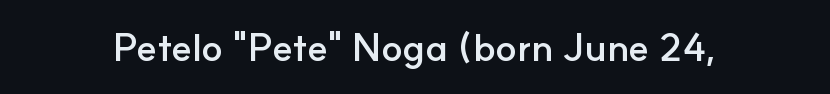
{"serif": "no", "italic": "no", "bold": "yes", "weight": "semibold", "width": "normal", "stroke_contrast": "low", "x_height": "small", "monospaced": "no", "underline": "no", "letter_spacing": "normal", "letter_spacing_em": 0.0, "glyph_px": 39}
